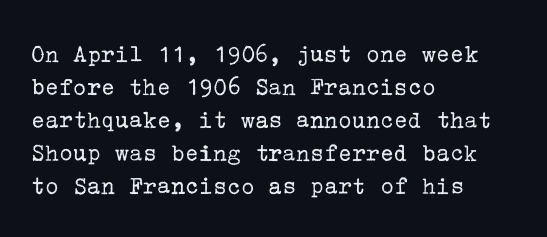
The image shows 26 px text type, upright; set left-aligned, normal line spacing (1.27x), normal letter spacing, not underlined.
